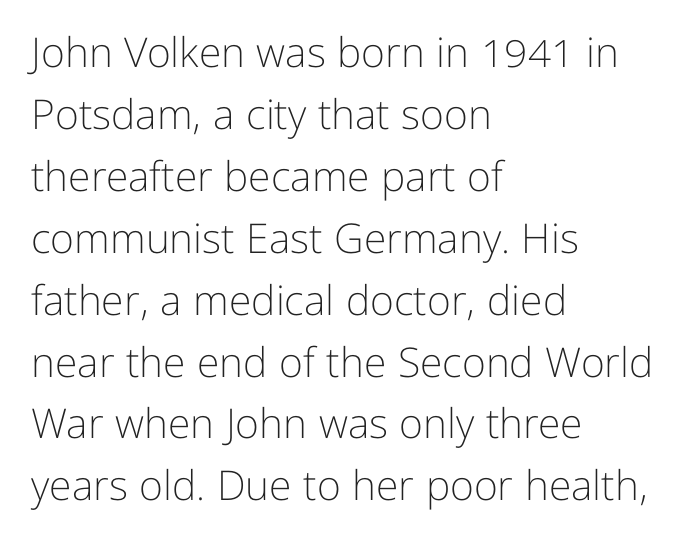
This sample has the flowing, uneven cadence of proportional lettering. Any mark beneath the type? The region is blank. Reading down the column, the eye jumps a familiar distance to each next line. Reading down the block, your eye returns to a fixed left position each line. Heft: none added — not bold. The specimen reads as upright at a glance.
